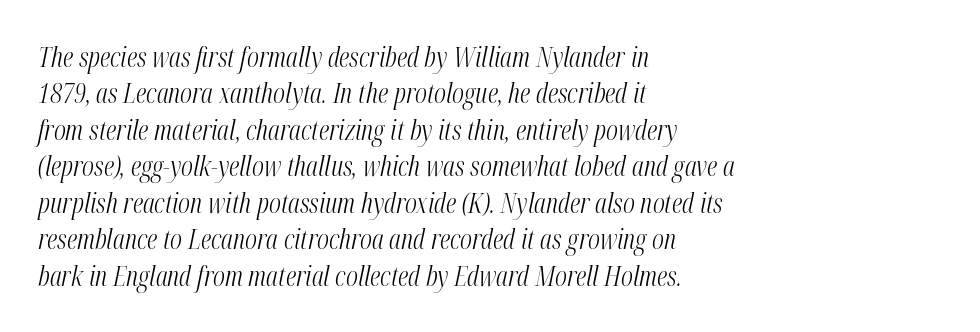
Q: Is the text bold? A: No.
Q: Is the text italic (slanted)? A: Yes, it leans right by about 12 degrees.
Q: Is the text underlined? A: No.
Q: How is the paragraph aligned? A: Left-aligned.
Q: Is the spacing between letters normal or unusually wide? A: Normal.
Q: Is the spacing between lines tight, normal or loose? A: Normal.
